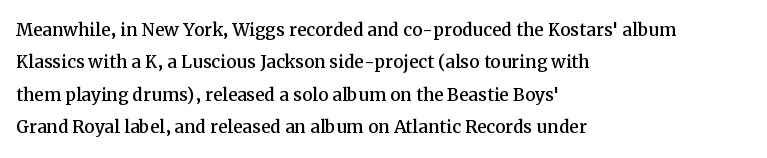
Q: Is the text italic (slanted)? A: No, it is upright.
Q: Is the text underlined? A: No.
Q: How is the paragraph aligned? A: Left-aligned.
Q: Is the spacing between letters normal or unusually wide? A: Normal.
Q: Is the spacing between lines tight, normal or loose? A: Normal.
